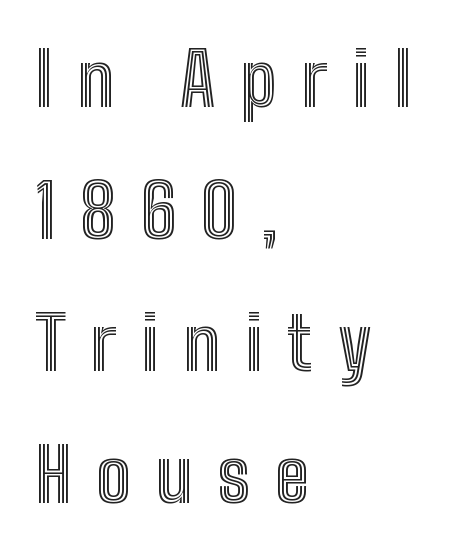
The image shows 73 px condensed type, upright; set left-aligned, line spacing 1.81x, unusually wide letter spacing (+0.34 em), not underlined; a medium x-height.
